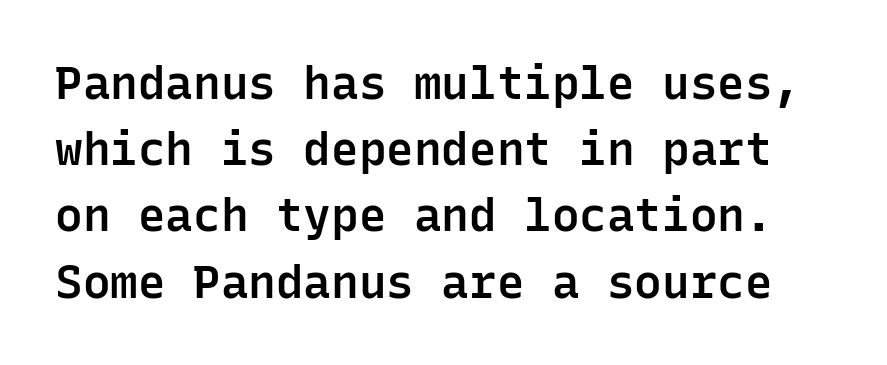
Grotesque or geometric, the face here clearly has no serifs. The rendering uses typewriter-style spacing with identical character cells. Interline gaps are of average width in this sample. Letter spacing: default.
